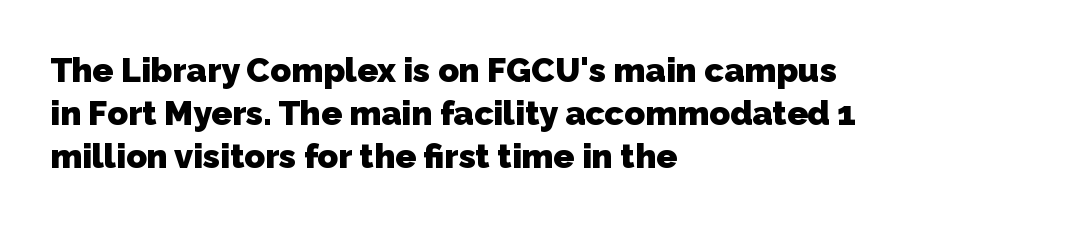
Q: Is the text bold? A: Yes.
Q: Is the typeface a serif or a sans-serif typeface? A: Sans-serif.
Q: Is the text underlined? A: No.
Q: How is the paragraph aligned? A: Left-aligned.
Q: Is the spacing between letters normal or unusually wide? A: Normal.
Q: Is the spacing between lines tight, normal or loose? A: Normal.
Q: Width (condensed, normal, or wide)? A: Normal.
Q: Stroke contrast? A: Low.
Q: x-height? A: Medium.
Q: Monospaced? A: No.
